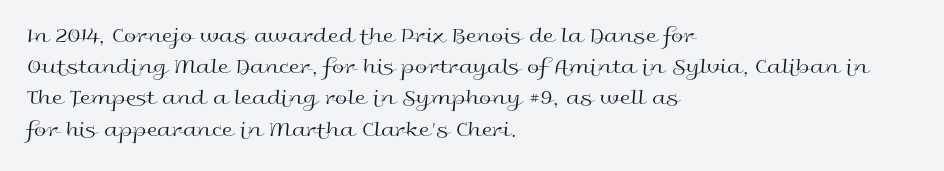
Q: Is the text bold? A: No.
Q: Is the text italic (slanted)? A: No, it is upright.
Q: Is the text underlined? A: No.
Q: How is the paragraph aligned? A: Left-aligned.
Q: Is the spacing between letters normal or unusually wide? A: Normal.
Q: Is the spacing between lines tight, normal or loose? A: Normal.
